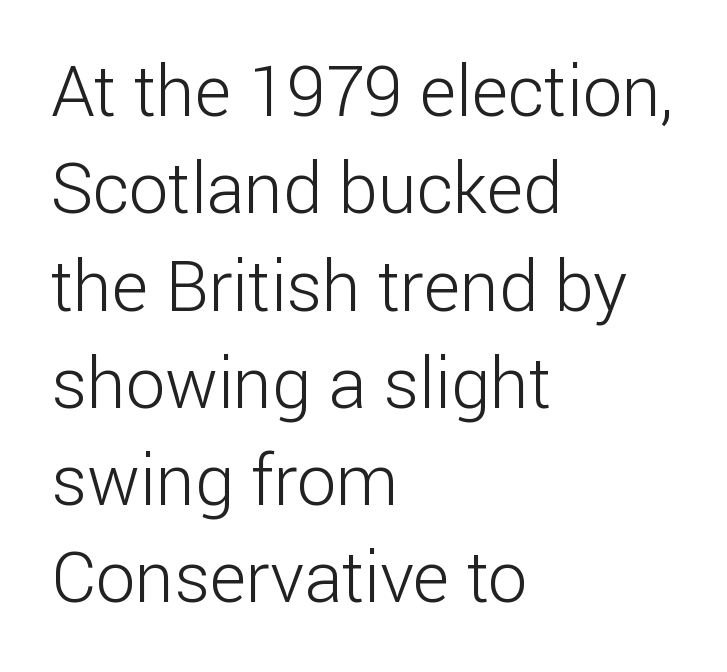
Q: Is the text bold? A: No.
Q: Is the text italic (slanted)? A: No, it is upright.
Q: Is the typeface a serif or a sans-serif typeface? A: Sans-serif.
Q: Is the text underlined? A: No.
Q: How is the paragraph aligned? A: Left-aligned.
Q: Is the spacing between letters normal or unusually wide? A: Normal.
Q: Is the spacing between lines tight, normal or loose? A: Normal.
Q: Width (condensed, normal, or wide)? A: Normal.
Q: Stroke contrast? A: Low.
Q: x-height? A: Medium.
Q: Monospaced? A: No.
